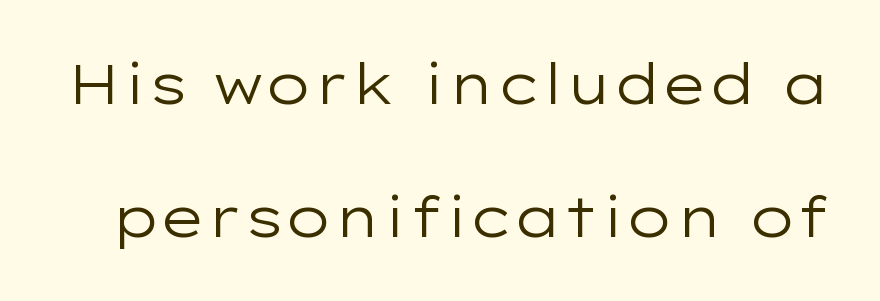
Q: Is the text bold? A: No.
Q: Is the text italic (slanted)? A: No, it is upright.
Q: Is the typeface a serif or a sans-serif typeface? A: Sans-serif.
Q: Is the text underlined? A: No.
Q: Is the spacing between letters normal or unusually wide? A: Normal.
Q: Is the spacing between lines tight, normal or loose? A: Loose.
Q: Width (condensed, normal, or wide)? A: Wide.
Q: Stroke contrast? A: Low.
Q: x-height? A: Medium.
Q: Monospaced? A: No.
